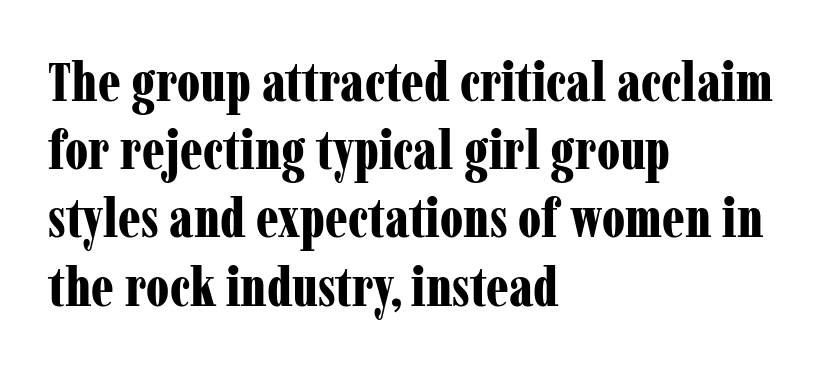
{"serif": "yes", "italic": "no", "bold": "yes", "weight": "bold", "width": "condensed", "stroke_contrast": "low", "x_height": "medium", "monospaced": "no", "underline": "no", "align": "left", "line_spacing_ratio": 1.24, "letter_spacing": "normal", "letter_spacing_em": 0.0, "glyph_px": 55}
